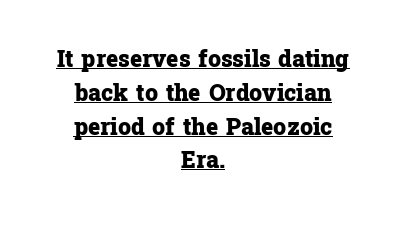
The image shows 23 px bold type, upright; set centered, normal line spacing (1.47x), normal letter spacing, underlined.
